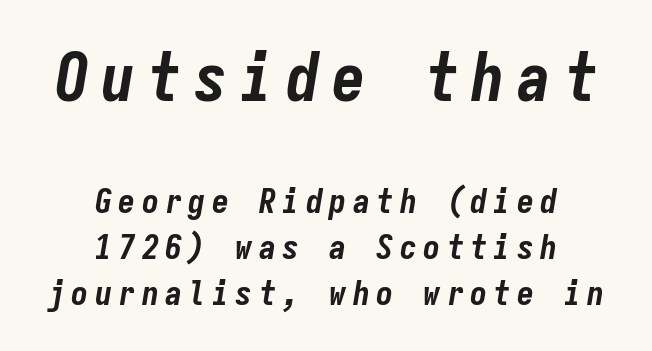
{"italic": "yes", "lean": "right", "slant_degrees": 9, "bold": "yes", "weight": "bold", "width": "condensed", "stroke_contrast": "low", "x_height": "medium", "monospaced": "yes", "underline": "no", "align": "center", "line_spacing": "normal", "line_spacing_ratio": 1.35, "larger_block": "first", "size_ratio": 1.97, "glyph_px": 67}
